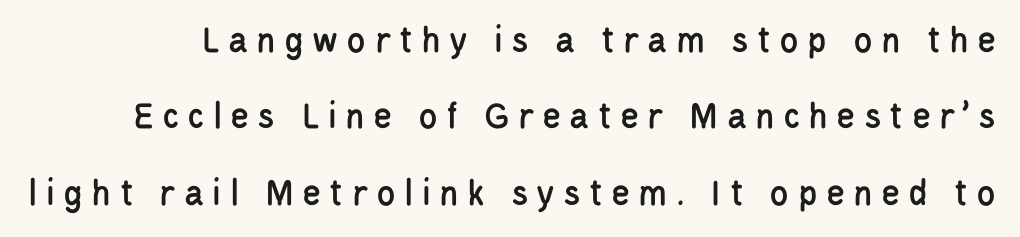
{"serif": "no", "italic": "no", "width": "condensed", "stroke_contrast": "low", "x_height": "large", "monospaced": "no", "underline": "no", "line_spacing": "loose", "line_spacing_ratio": 1.96, "letter_spacing": "wide", "letter_spacing_em": 0.21, "glyph_px": 39}
